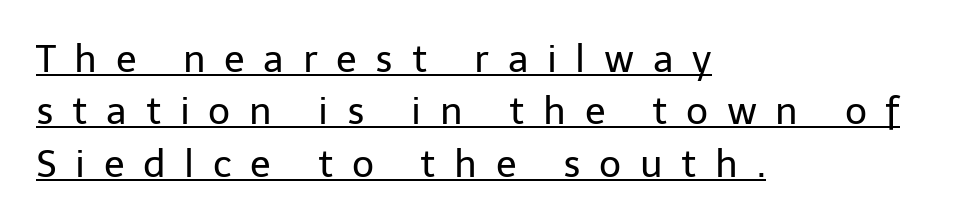
{"serif": "no", "italic": "no", "bold": "no", "weight": "regular", "width": "normal", "stroke_contrast": "low", "x_height": "medium", "monospaced": "no", "underline": "yes", "align": "left", "line_spacing": "normal", "line_spacing_ratio": 1.38, "letter_spacing": "wide", "letter_spacing_em": 0.49, "glyph_px": 38}
